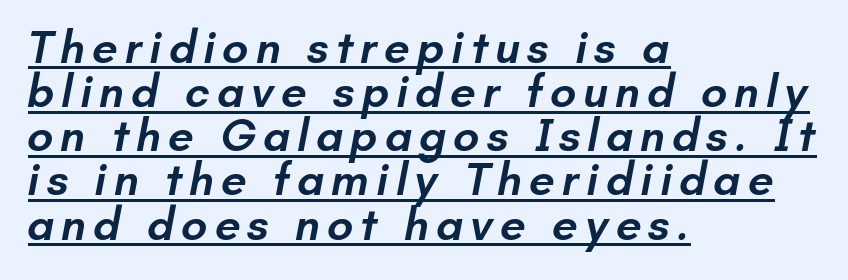
The image shows 46 px semibold sans-serif type; set left-aligned, tight line spacing (0.96x), underlined; low stroke contrast and a small x-height.
